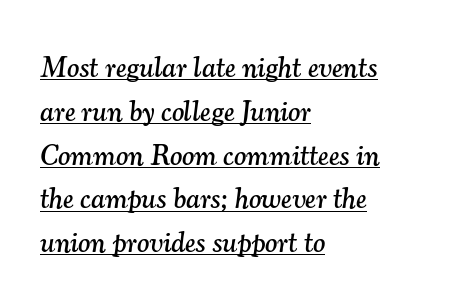
Q: Is the text italic (slanted)? A: Yes, it leans right by about 7 degrees.
Q: Is the typeface a serif or a sans-serif typeface? A: Serif.
Q: Is the text underlined? A: Yes.
Q: How is the paragraph aligned? A: Left-aligned.
Q: Is the spacing between letters normal or unusually wide? A: Normal.
Q: Is the spacing between lines tight, normal or loose? A: Normal.
Q: Width (condensed, normal, or wide)? A: Normal.
Q: Stroke contrast? A: Medium.
Q: x-height? A: Small.
Q: Monospaced? A: No.
